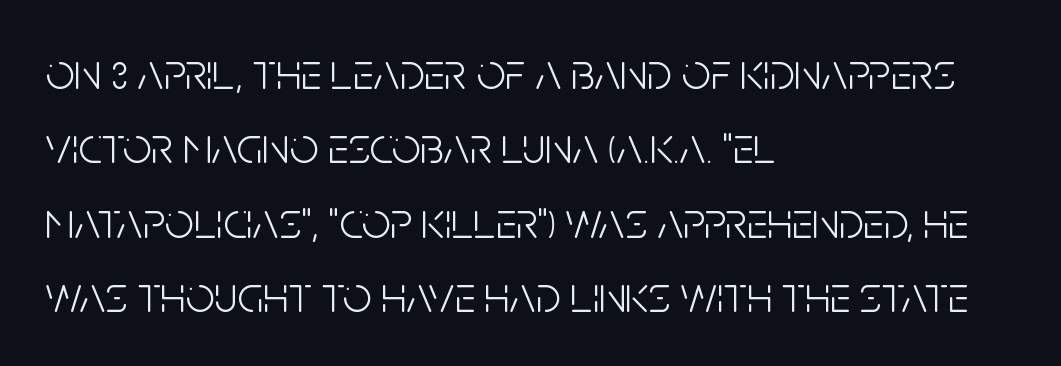
Q: Is the text bold? A: No.
Q: Is the text italic (slanted)? A: No, it is upright.
Q: Is the typeface a serif or a sans-serif typeface? A: Sans-serif.
Q: Is the text underlined? A: No.
Q: How is the paragraph aligned? A: Left-aligned.
Q: Is the spacing between letters normal or unusually wide? A: Normal.
Q: Is the spacing between lines tight, normal or loose? A: Normal.
Q: Width (condensed, normal, or wide)? A: Condensed.
Q: Stroke contrast? A: Low.
Q: x-height? A: Large.
Q: Monospaced? A: No.
